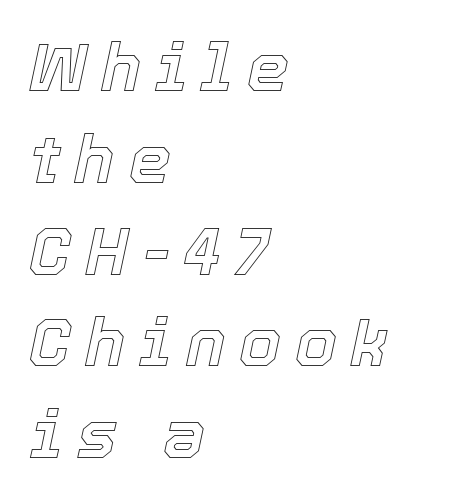
{"italic": "yes", "lean": "right", "slant_degrees": 12, "width": "normal", "x_height": "medium", "monospaced": "no", "underline": "no", "align": "left", "line_spacing": "normal", "line_spacing_ratio": 1.37, "letter_spacing": "wide", "letter_spacing_em": 0.21, "glyph_px": 67}
